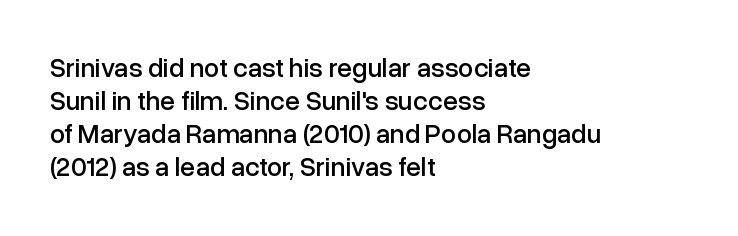
The image shows 27 px text type, upright; set left-aligned, line spacing 1.22x, normal letter spacing, not underlined.
